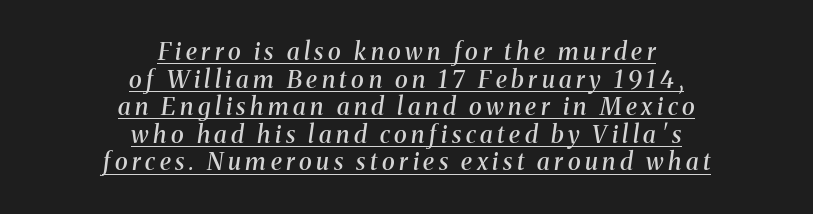
The image shows 24 px text type, italic (leaning right); set centered, tight line spacing (1.15x), underlined.
